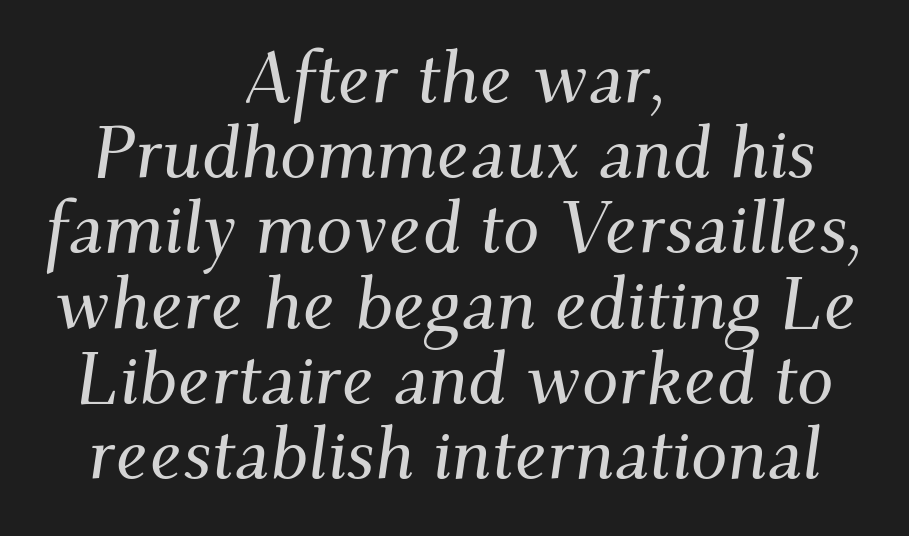
The image shows 73 px serif type, italic (leaning right); set centered, tight line spacing (1.03x), normal letter spacing, not underlined; medium stroke contrast and a small x-height.
